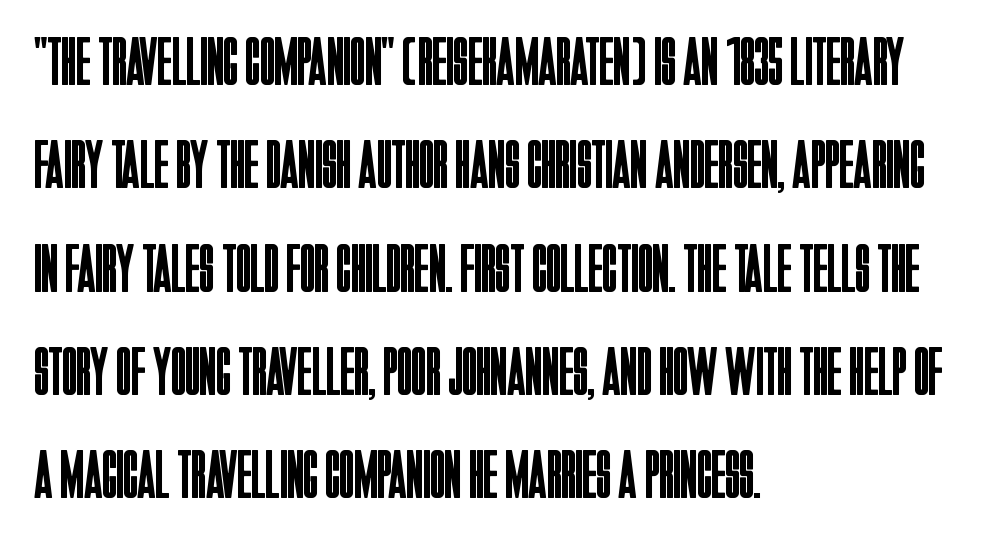
The image shows 68 px regular-weight, condensed sans-serif type, upright; set left-aligned, normal line spacing (1.52x), normal letter spacing, not underlined; low stroke contrast and a large x-height.
